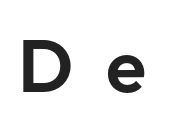
Q: Is the text italic (slanted)? A: No, it is upright.
Q: Is the typeface a serif or a sans-serif typeface? A: Sans-serif.
Q: Is the text underlined? A: No.
Q: Is the spacing between letters normal or unusually wide? A: Unusually wide.
Q: Width (condensed, normal, or wide)? A: Normal.
Q: Stroke contrast? A: Low.
Q: x-height? A: Medium.
Q: Monospaced? A: No.
